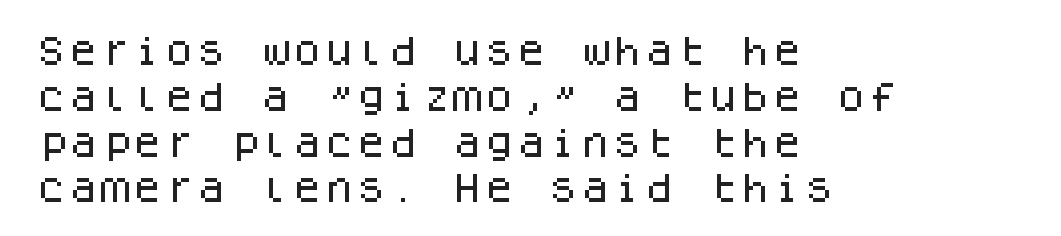
The image shows 32 px sans-serif type, upright, monospaced; set left-aligned, normal line spacing (1.43x), normal letter spacing, not underlined; low stroke contrast and a large x-height.
